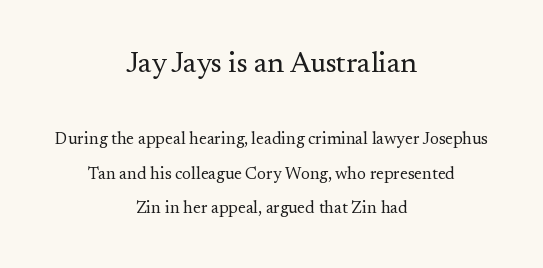
The image shows 29 px regular-weight serif type, upright; set centered, loose line spacing (2.01x), normal letter spacing, not underlined; the first (top) block is 1.71x larger; medium stroke contrast and a small x-height.
